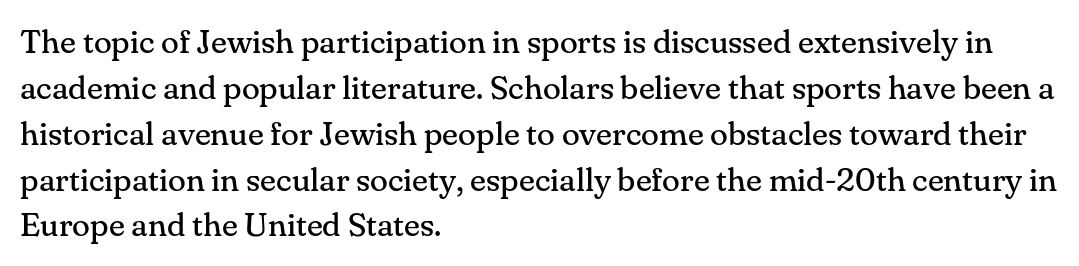
{"serif": "yes", "italic": "no", "bold": "no", "weight": "regular", "width": "normal", "stroke_contrast": "medium", "x_height": "small", "monospaced": "no", "underline": "no", "align": "left", "line_spacing": "normal", "line_spacing_ratio": 1.39, "letter_spacing": "normal", "letter_spacing_em": 0.0, "glyph_px": 33}
